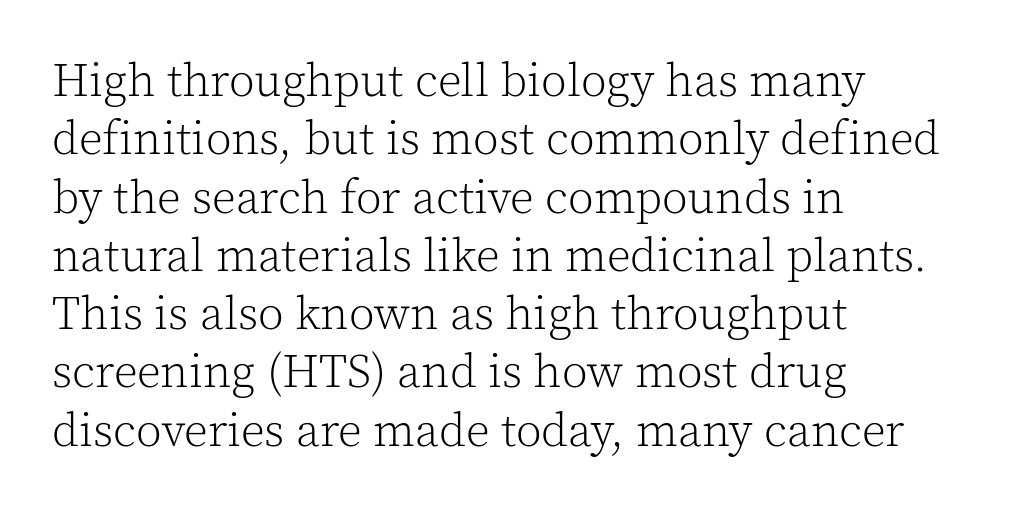
The image shows 47 px light serif type, upright; set left-aligned, line spacing 1.24x, normal letter spacing, not underlined; a medium x-height.
